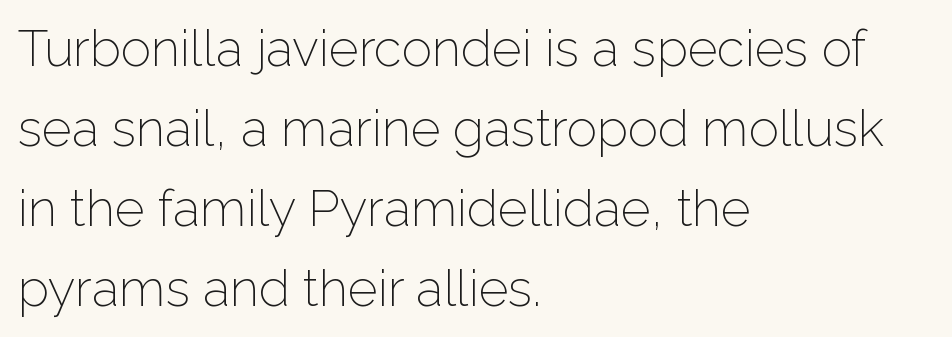
{"serif": "no", "italic": "no", "bold": "no", "weight": "light", "width": "normal", "stroke_contrast": "low", "x_height": "medium", "monospaced": "no", "underline": "no", "align": "left", "line_spacing": "normal", "line_spacing_ratio": 1.57, "letter_spacing": "normal", "letter_spacing_em": 0.0, "glyph_px": 51}
